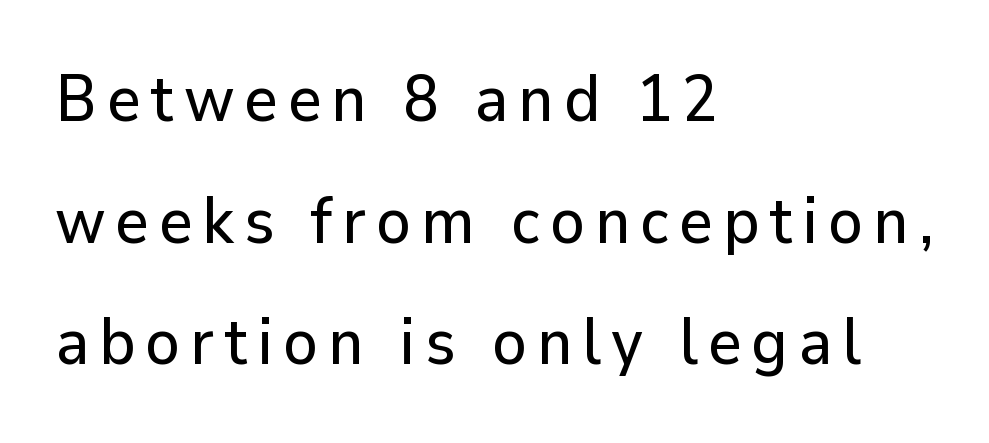
Q: Is the text italic (slanted)? A: No, it is upright.
Q: Is the typeface a serif or a sans-serif typeface? A: Sans-serif.
Q: Is the text underlined? A: No.
Q: How is the paragraph aligned? A: Left-aligned.
Q: Width (condensed, normal, or wide)? A: Normal.
Q: Stroke contrast? A: Low.
Q: x-height? A: Medium.
Q: Monospaced? A: No.
